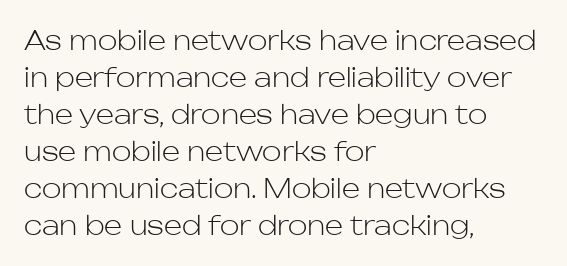
{"italic": "no", "bold": "no", "underline": "no", "align": "left", "line_spacing": "normal", "line_spacing_ratio": 1.42, "letter_spacing": "normal", "letter_spacing_em": 0.0, "glyph_px": 26}
